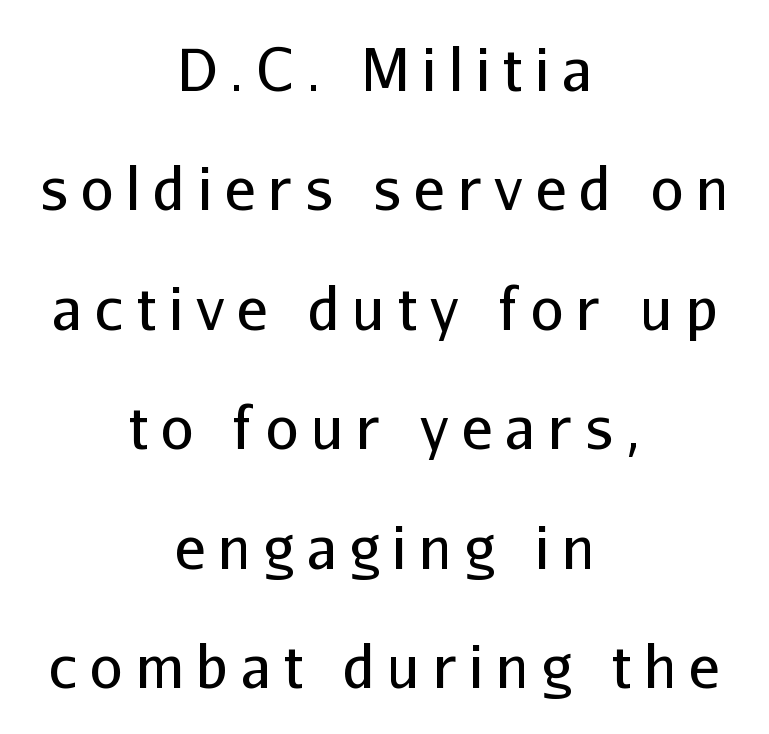
Q: Is the text bold? A: No.
Q: Is the text italic (slanted)? A: No, it is upright.
Q: Is the typeface a serif or a sans-serif typeface? A: Sans-serif.
Q: Is the text underlined? A: No.
Q: How is the paragraph aligned? A: Centered.
Q: Is the spacing between letters normal or unusually wide? A: Unusually wide.
Q: Is the spacing between lines tight, normal or loose? A: Loose.
Q: Width (condensed, normal, or wide)? A: Normal.
Q: Stroke contrast? A: Low.
Q: x-height? A: Medium.
Q: Monospaced? A: No.
